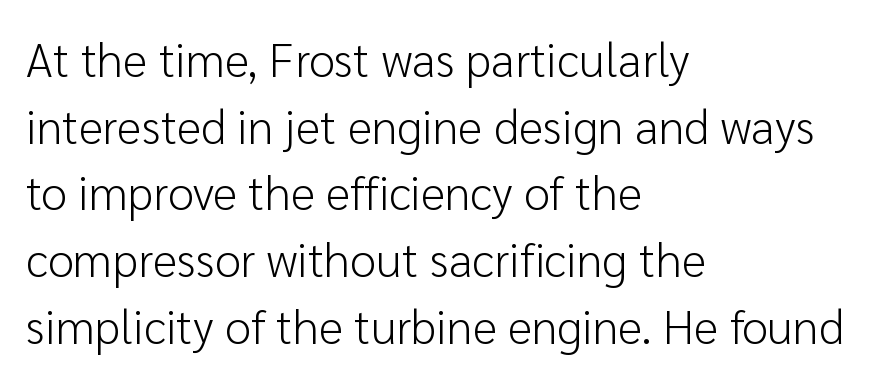
Weight class: somewhere from thin through regular. Posture: upright roman. Reading down the block, your eye returns to a fixed left position each line. Only glyphs here, with clear space below each row. The face used here is rendered with its standard letterfit.
